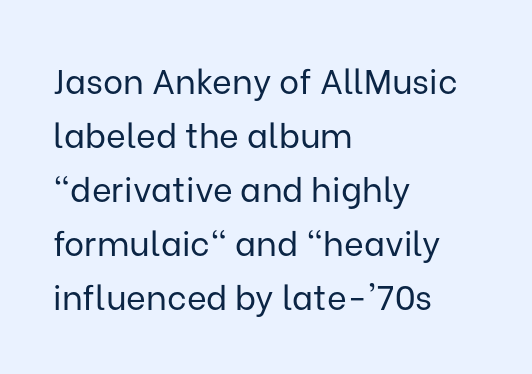
Q: Is the text bold? A: No.
Q: Is the text italic (slanted)? A: No, it is upright.
Q: Is the typeface a serif or a sans-serif typeface? A: Sans-serif.
Q: Is the text underlined? A: No.
Q: How is the paragraph aligned? A: Left-aligned.
Q: Is the spacing between letters normal or unusually wide? A: Normal.
Q: Is the spacing between lines tight, normal or loose? A: Normal.
Q: Width (condensed, normal, or wide)? A: Normal.
Q: Stroke contrast? A: Low.
Q: x-height? A: Medium.
Q: Monospaced? A: No.
